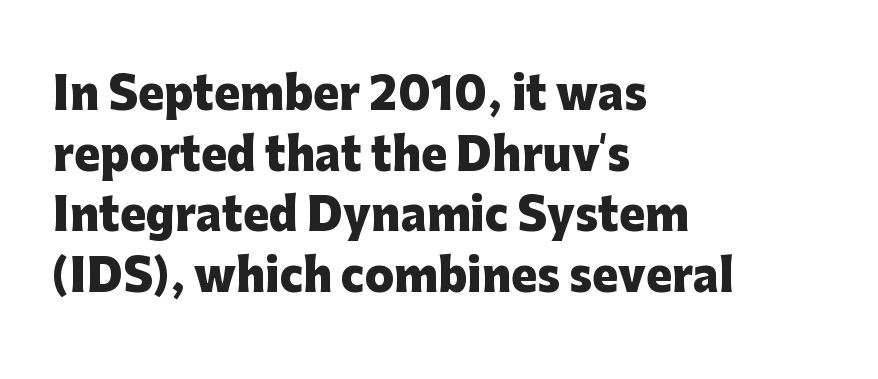
Q: Is the text bold? A: Yes.
Q: Is the text italic (slanted)? A: No, it is upright.
Q: Is the typeface a serif or a sans-serif typeface? A: Sans-serif.
Q: Is the text underlined? A: No.
Q: How is the paragraph aligned? A: Left-aligned.
Q: Is the spacing between letters normal or unusually wide? A: Normal.
Q: Is the spacing between lines tight, normal or loose? A: Normal.
Q: Width (condensed, normal, or wide)? A: Normal.
Q: Stroke contrast? A: Low.
Q: x-height? A: Medium.
Q: Monospaced? A: No.
